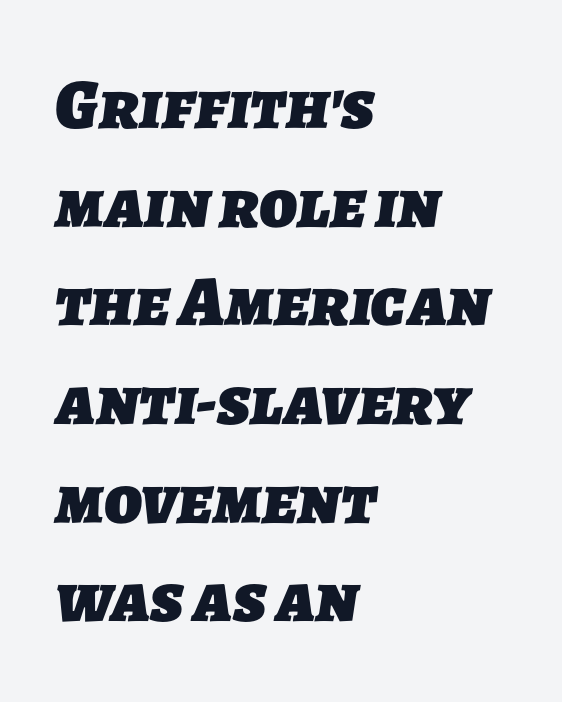
A classic flush-left, rag-right setting is used for this passage. Thick stems and heavy bowls — unmistakably bold. The designer left line spacing at the default. The baseline area is clear. The type is set solid horizontally, with unmodified tracking. The face used here is proportionally spaced, like ordinary book or web type.
